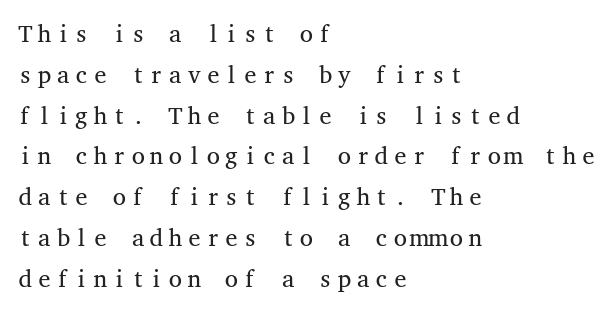
The image shows 24 px text type, upright; set left-aligned, normal line spacing (1.7x), normal letter spacing, not underlined.
